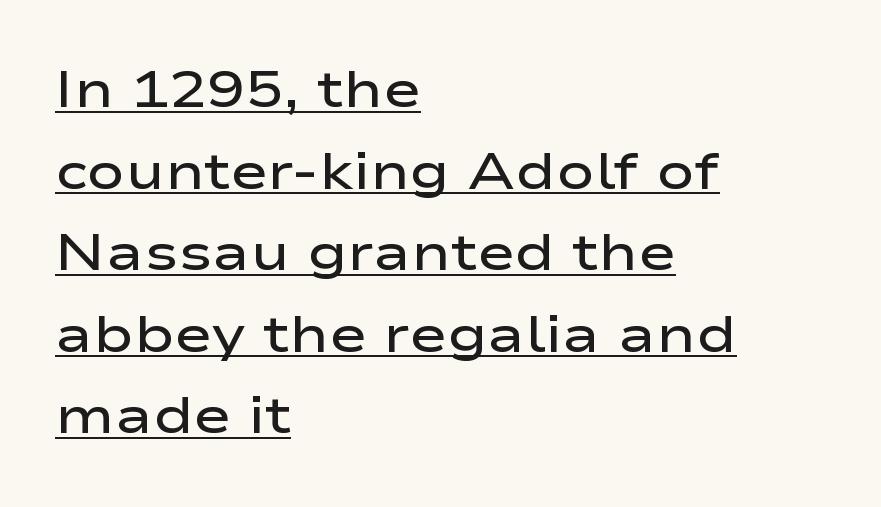
Q: Is the text bold? A: Semi-bold.
Q: Is the text italic (slanted)? A: No, it is upright.
Q: Is the typeface a serif or a sans-serif typeface? A: Sans-serif.
Q: Is the text underlined? A: Yes.
Q: How is the paragraph aligned? A: Left-aligned.
Q: Is the spacing between letters normal or unusually wide? A: Normal.
Q: Is the spacing between lines tight, normal or loose? A: Normal.
Q: Width (condensed, normal, or wide)? A: Wide.
Q: Stroke contrast? A: Low.
Q: x-height? A: Medium.
Q: Monospaced? A: No.
